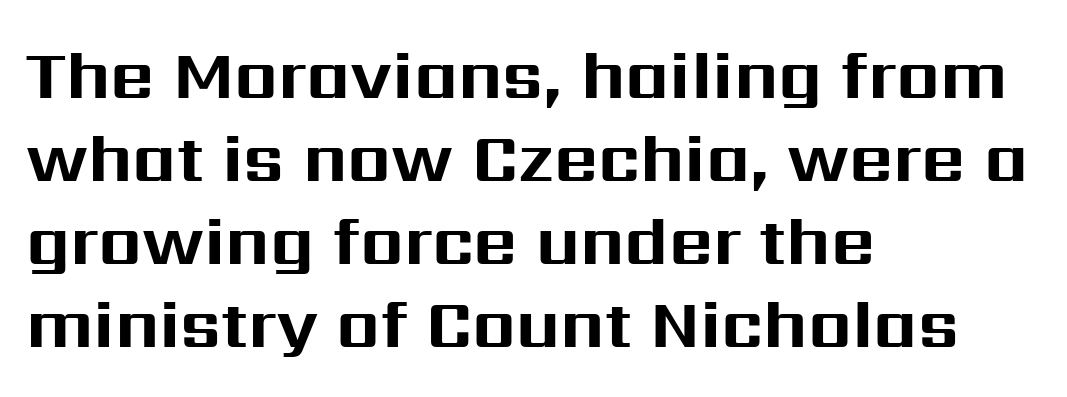
Character widths vary here, with narrow letters taking less room than wide ones. There is no visible air inserted between adjacent glyphs. Ascenders rise straight up at ninety degrees. Where is the straight margin? On the left. The passage shown is emphatically bold.
